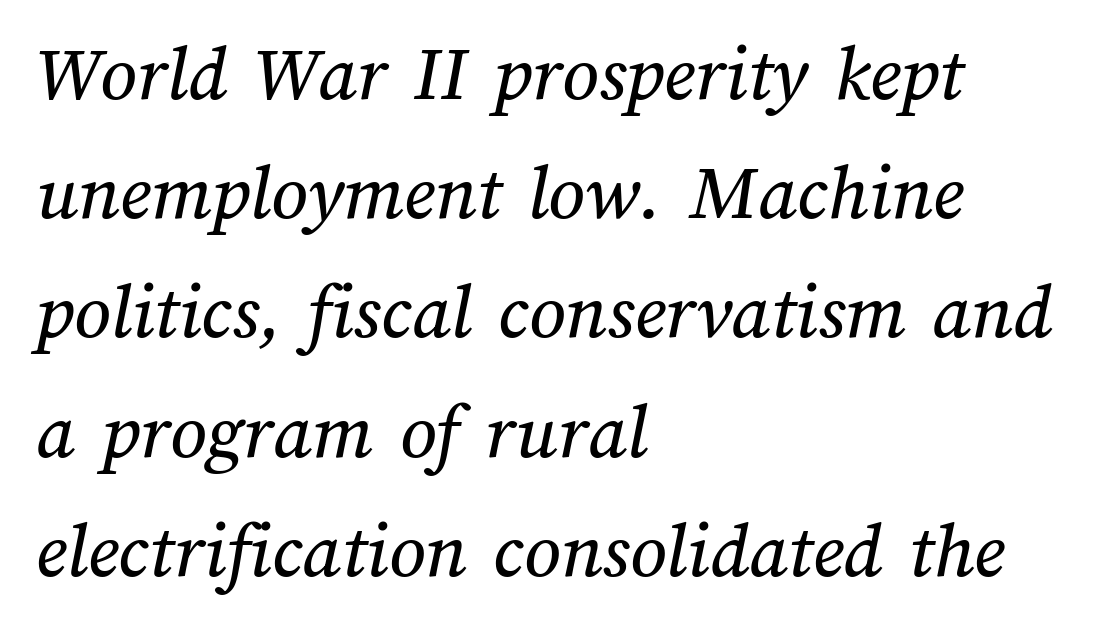
Q: Is the text underlined? A: No.
Q: How is the paragraph aligned? A: Left-aligned.
Q: Is the spacing between letters normal or unusually wide? A: Normal.
Q: Is the spacing between lines tight, normal or loose? A: Normal.
Q: Width (condensed, normal, or wide)? A: Normal.
Q: Stroke contrast? A: Medium.
Q: x-height? A: Medium.
Q: Monospaced? A: No.
